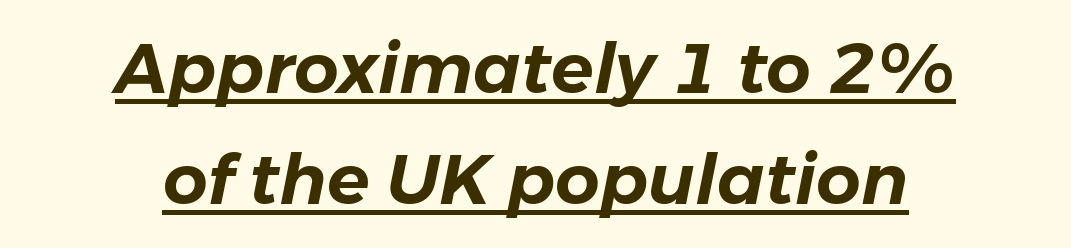
{"italic": "yes", "lean": "right", "slant_degrees": 11, "width": "normal", "stroke_contrast": "low", "x_height": "medium", "monospaced": "no", "underline": "yes", "align": "center", "line_spacing": "normal", "line_spacing_ratio": 1.59, "letter_spacing": "normal", "letter_spacing_em": 0.0, "glyph_px": 70}
